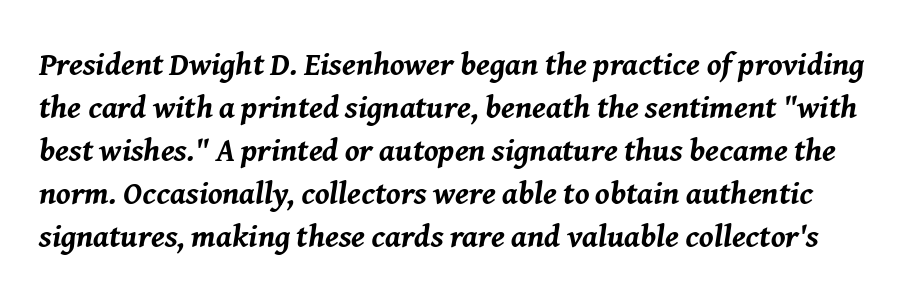
Letters rest on an invisible, unmarked baseline. Compared with typical paragraphs, the rows here are spaced about the same. This sample uses plain, unmodified letter spacing. Character widths vary here, with narrow letters taking less room than wide ones. You can tell it's italic because the verticals aren't actually vertical.
